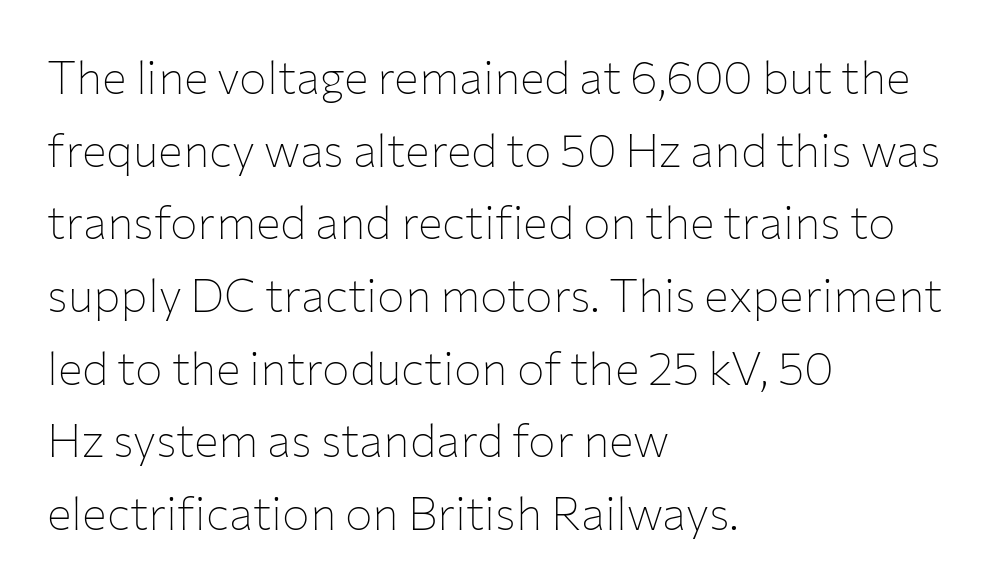
The image shows 46 px thin sans-serif type, upright; set left-aligned, normal line spacing (1.58x), normal letter spacing, not underlined; low stroke contrast and a medium x-height.
